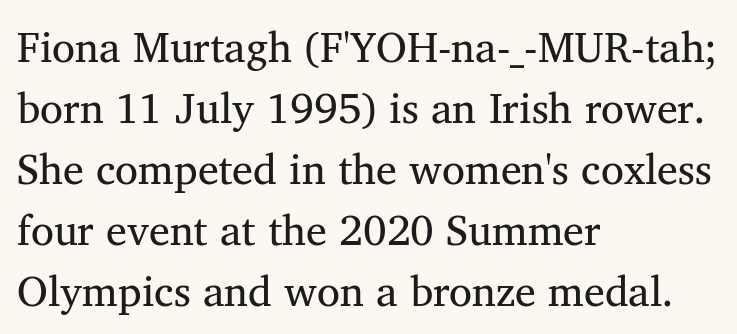
Q: Is the text bold? A: No.
Q: Is the typeface a serif or a sans-serif typeface? A: Serif.
Q: Is the text underlined? A: No.
Q: How is the paragraph aligned? A: Left-aligned.
Q: Is the spacing between letters normal or unusually wide? A: Normal.
Q: Is the spacing between lines tight, normal or loose? A: Normal.
Q: Width (condensed, normal, or wide)? A: Normal.
Q: Stroke contrast? A: Medium.
Q: x-height? A: Medium.
Q: Monospaced? A: No.
